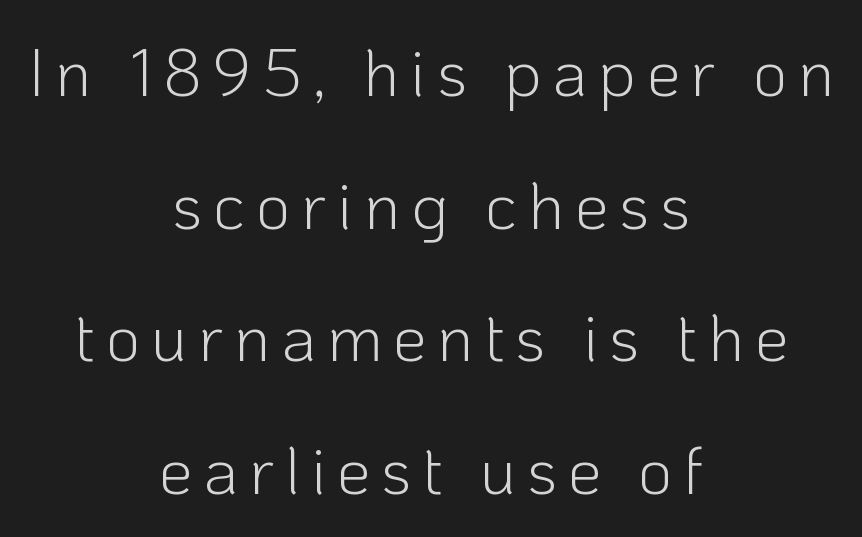
{"serif": "no", "italic": "no", "bold": "no", "weight": "light", "width": "normal", "stroke_contrast": "low", "x_height": "medium", "monospaced": "no", "underline": "no", "align": "center", "line_spacing": "loose", "line_spacing_ratio": 1.98, "glyph_px": 67}
